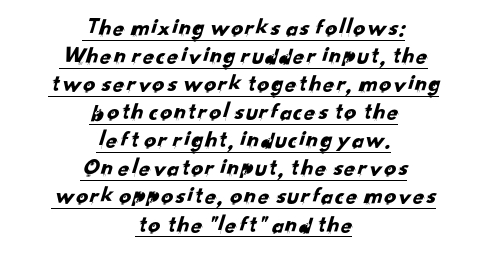
The image shows 24 px text type; set centered, line spacing 1.17x, normal letter spacing, underlined.
